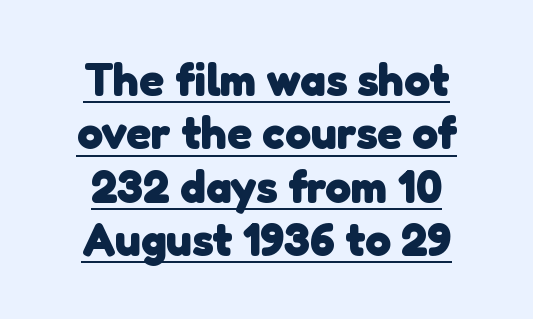
As a designer I'd log this as weight 700, bold. Somebody hit Ctrl+U on this one — the words are underlined. Layout note: lines centered. The type family on display is of the sans-serif kind.
